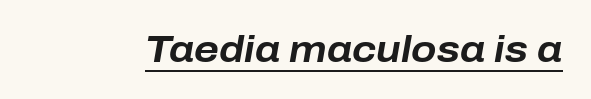
Q: Is the text bold? A: Yes.
Q: Is the text italic (slanted)? A: Yes, it leans right by about 10 degrees.
Q: Is the text underlined? A: Yes.
Q: Is the spacing between letters normal or unusually wide? A: Normal.
Q: Width (condensed, normal, or wide)? A: Normal.
Q: Stroke contrast? A: Low.
Q: x-height? A: Medium.
Q: Monospaced? A: No.
